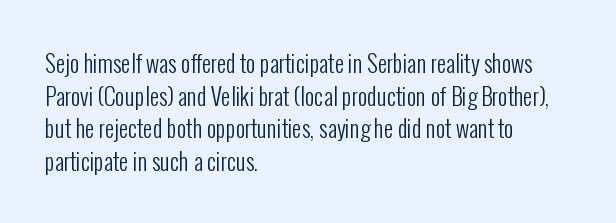
The image shows 23 px text type, upright; set left-aligned, normal line spacing (1.42x), normal letter spacing, not underlined.
